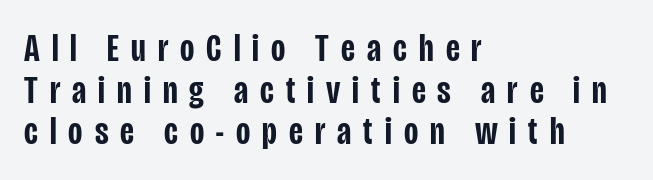
The image shows 39 px semibold, condensed sans-serif type, upright; set left-aligned, tight line spacing (1.07x), unusually wide letter spacing (+0.31 em), not underlined; low stroke contrast and a large x-height.
